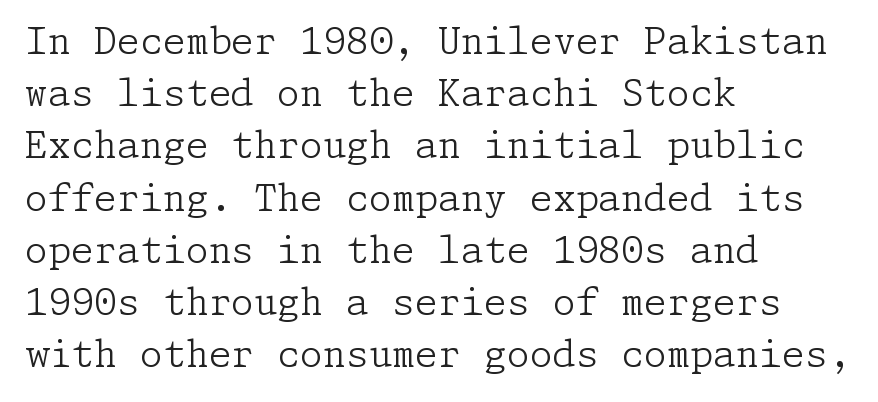
The passage is arranged the way most books set body copy — flush left. The passage shown stacks its lines at a standard gap. Nobody touched the tracking dial on this one. Lines of text with bare space underneath. Compared with a typical body face, this is equally light or lighter still. A serif font was chosen for this passage.
